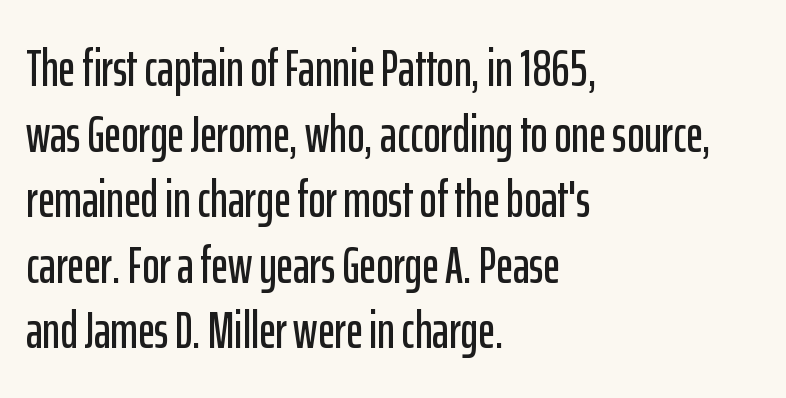
These lines are composed in type without serifs. The passage shown is typed in a proportional face where columns would drift. This is roman type, the default non-slanted kind. Honestly, the row spacing looks completely unremarkable. The passage shown has conventional tracking throughout.
